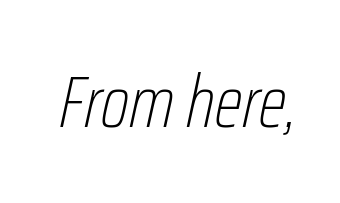
The image shows 74 px thin, condensed type, italic (leaning right); set normal letter spacing, not underlined; low stroke contrast and a medium x-height.
